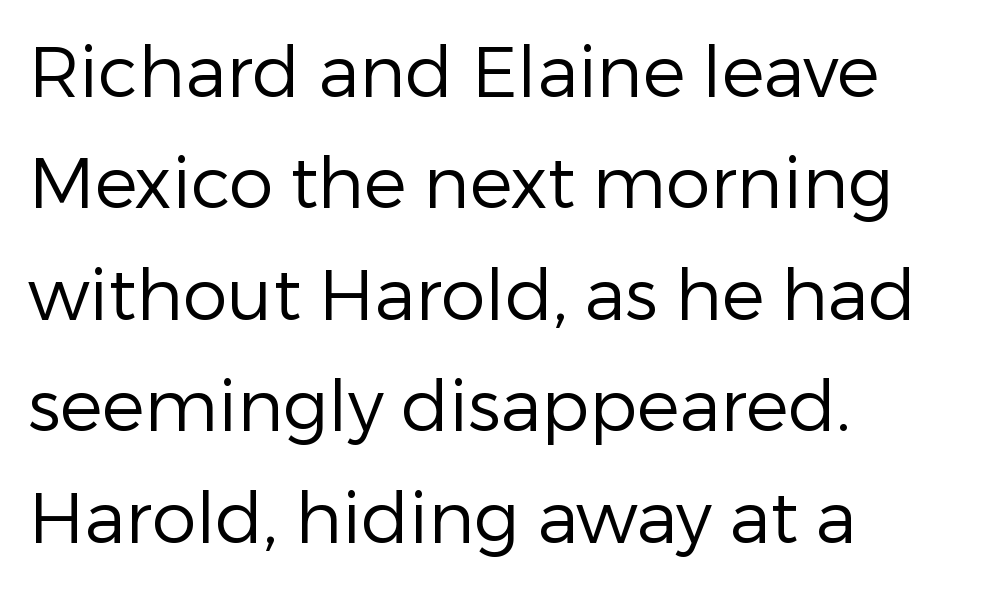
{"serif": "no", "italic": "no", "bold": "no", "weight": "regular", "width": "normal", "stroke_contrast": "low", "x_height": "medium", "monospaced": "no", "underline": "no", "align": "left", "line_spacing": "normal", "line_spacing_ratio": 1.57, "letter_spacing": "normal", "letter_spacing_em": 0.0, "glyph_px": 71}
